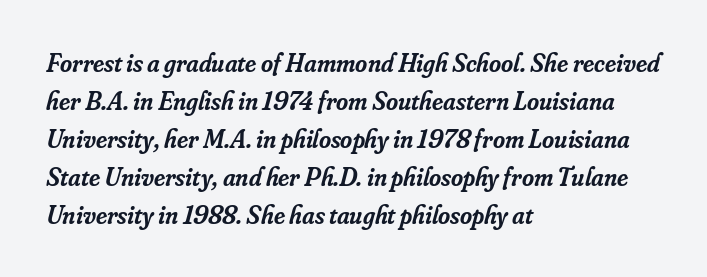
The line texture is even and compact thanks to regular tracking. You can tell it's italic because the verticals aren't actually vertical. No word sits above an underline. Does the leading feel generous? No, just average. Is the block centered? No — it sits flush against the left margin. The sample has been set in demibold, a notch under bold.
